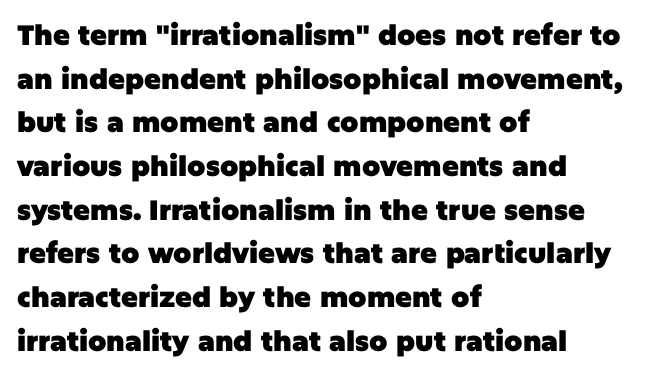
Words appear dense and cohesive because spacing is normal. Clear beneath every line of the passage. In terms of letterform style, serifs are entirely absent. Compared with a centered layout, this one pins lines to the left instead.
